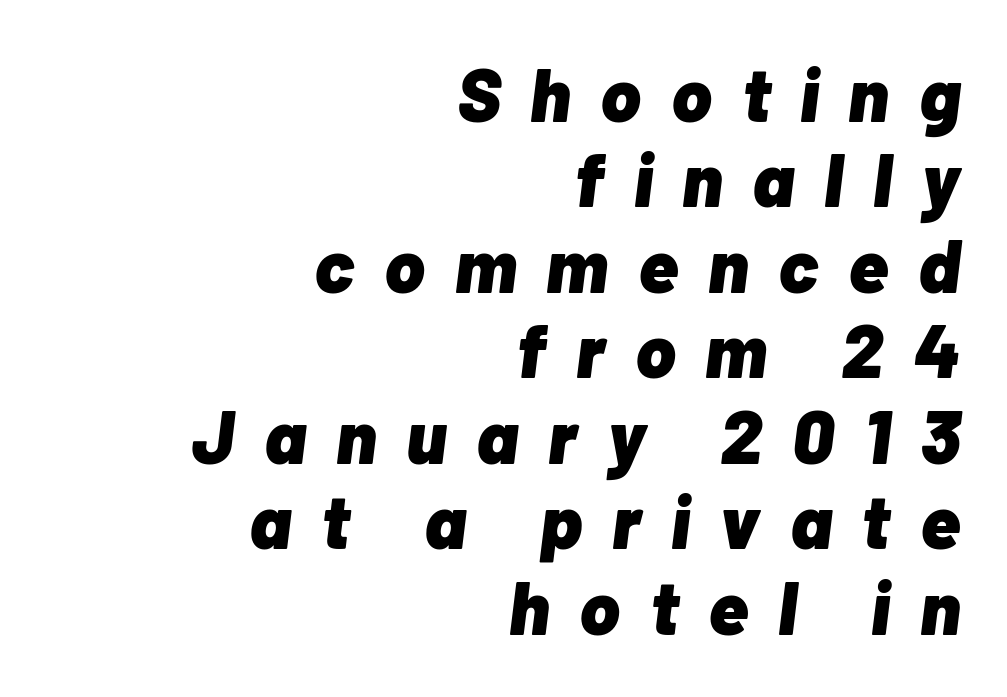
The image shows 75 px heavy type, italic (leaning right); set right-aligned, tight line spacing (1.14x), unusually wide letter spacing (+0.4 em), not underlined; low stroke contrast and a medium x-height.
